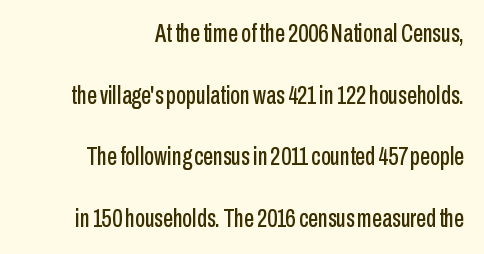
{"italic": "no", "underline": "no", "line_spacing": "loose", "line_spacing_ratio": 2.47, "letter_spacing": "normal", "letter_spacing_em": 0.0, "glyph_px": 25}
